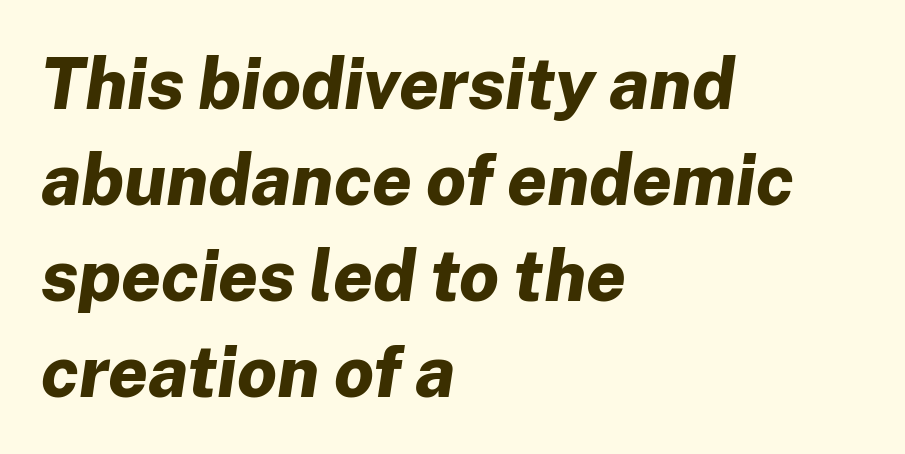
{"italic": "yes", "lean": "right", "slant_degrees": 8, "bold": "yes", "weight": "bold", "width": "normal", "stroke_contrast": "low", "x_height": "medium", "monospaced": "no", "underline": "no", "align": "left", "line_spacing": "normal", "line_spacing_ratio": 1.35, "letter_spacing": "normal", "letter_spacing_em": 0.0, "glyph_px": 71}
